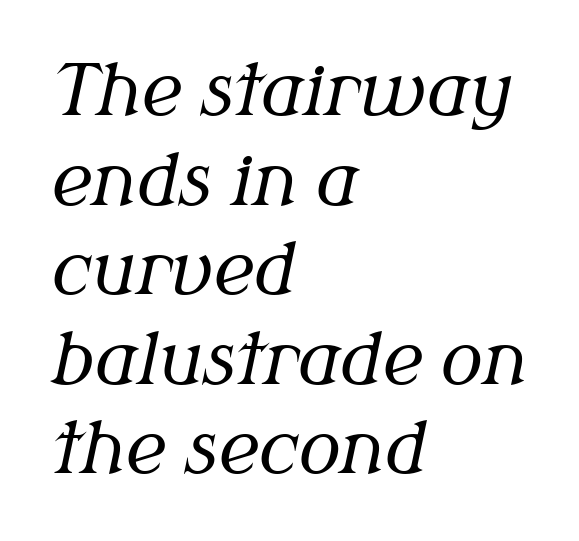
Q: Is the text bold? A: No.
Q: Is the text italic (slanted)? A: Yes, it leans right by about 12 degrees.
Q: Is the typeface a serif or a sans-serif typeface? A: Serif.
Q: Is the text underlined? A: No.
Q: How is the paragraph aligned? A: Left-aligned.
Q: Is the spacing between letters normal or unusually wide? A: Normal.
Q: Is the spacing between lines tight, normal or loose? A: Normal.
Q: Width (condensed, normal, or wide)? A: Normal.
Q: Stroke contrast? A: Medium.
Q: x-height? A: Medium.
Q: Monospaced? A: No.
